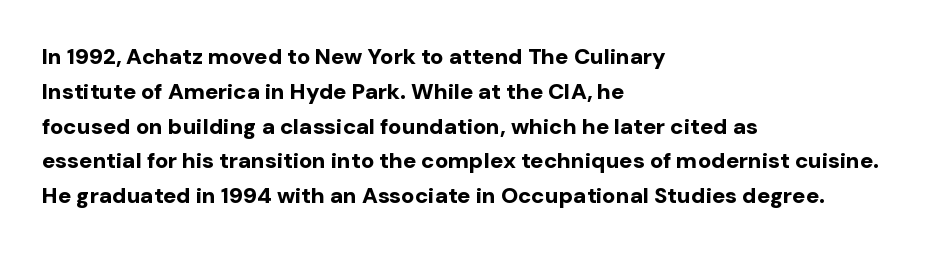
{"italic": "no", "bold": "yes", "underline": "no", "align": "left", "line_spacing": "normal", "line_spacing_ratio": 1.58, "letter_spacing": "normal", "letter_spacing_em": 0.0, "glyph_px": 22}
